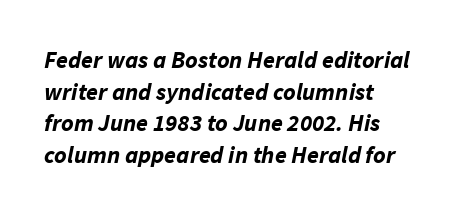
Q: Is the text bold? A: Yes.
Q: Is the text italic (slanted)? A: Yes, it leans right by about 11 degrees.
Q: Is the text underlined? A: No.
Q: How is the paragraph aligned? A: Left-aligned.
Q: Is the spacing between letters normal or unusually wide? A: Normal.
Q: Is the spacing between lines tight, normal or loose? A: Normal.
